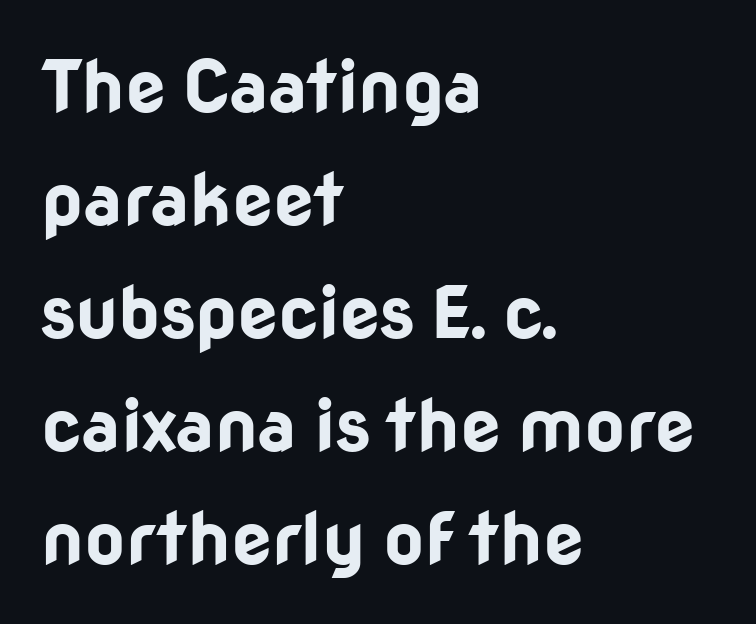
{"serif": "no", "italic": "no", "bold": "yes", "weight": "bold", "width": "normal", "stroke_contrast": "low", "x_height": "medium", "monospaced": "no", "underline": "no", "align": "left", "line_spacing": "normal", "line_spacing_ratio": 1.57, "letter_spacing": "normal", "letter_spacing_em": 0.0, "glyph_px": 72}
